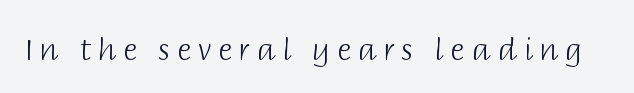
{"serif": "no", "italic": "no", "bold": "no", "weight": "light", "width": "normal", "stroke_contrast": "low", "x_height": "large", "monospaced": "no", "underline": "no", "letter_spacing": "wide", "letter_spacing_em": 0.22, "glyph_px": 30}
